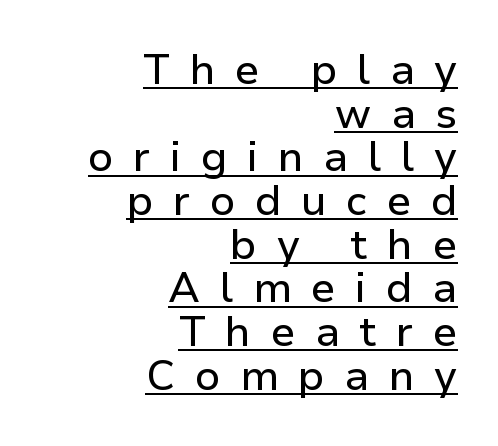
The typeface chosen for these lines omits serifs. Here the glyphs are tracked loosely, breaking word shapes into spaced letters. The paragraph has a hard right edge and a soft left edge. Beneath each row of characters lies a ruled line. Leading is clearly below the norm, producing a dense column. Does the lettering tilt? It doesn't — this is upright.
